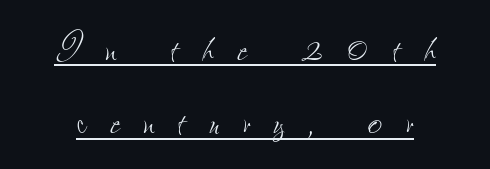
Someone cranked the tracking dial way up on this one. Honestly, the underline is the first thing you notice here. Vertically, the passage feels balanced, rows spaced as you'd expect. The compositor balanced each line on the midline.
